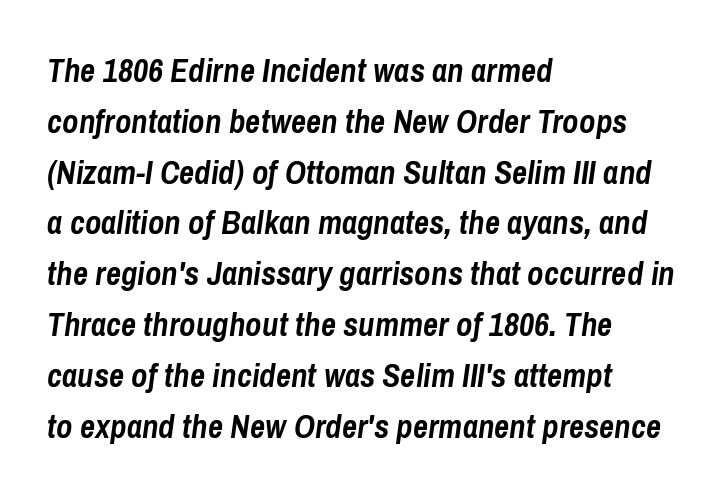
{"italic": "yes", "lean": "right", "slant_degrees": 8, "bold": "yes", "weight": "semibold", "width": "condensed", "stroke_contrast": "low", "x_height": "medium", "monospaced": "no", "underline": "no", "align": "left", "line_spacing": "normal", "line_spacing_ratio": 1.54, "letter_spacing": "normal", "letter_spacing_em": 0.0, "glyph_px": 33}
